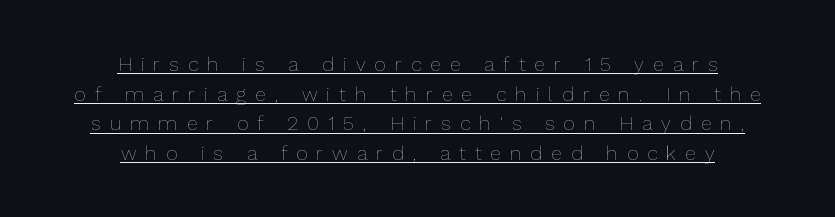
The image shows 20 px text type, upright; set centered, normal line spacing (1.48x), unusually wide letter spacing (+0.45 em), underlined.
